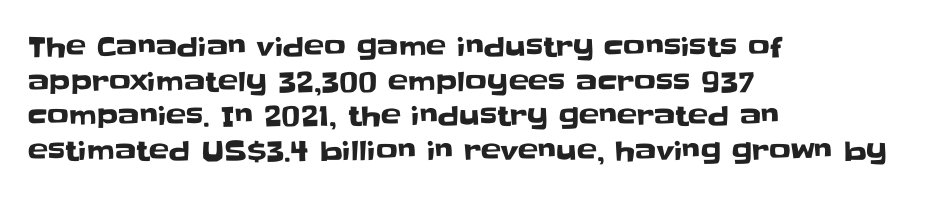
Q: Is the text italic (slanted)? A: No, it is upright.
Q: Is the text underlined? A: No.
Q: How is the paragraph aligned? A: Left-aligned.
Q: Is the spacing between letters normal or unusually wide? A: Normal.
Q: Is the spacing between lines tight, normal or loose? A: Normal.
